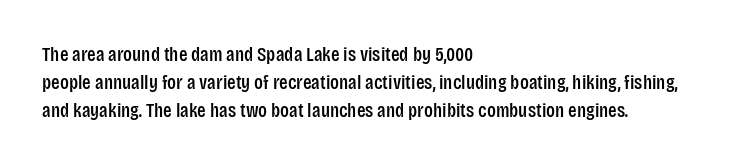
{"italic": "no", "underline": "no", "align": "left", "line_spacing": "normal", "line_spacing_ratio": 1.39, "letter_spacing": "normal", "letter_spacing_em": 0.0, "glyph_px": 20}
